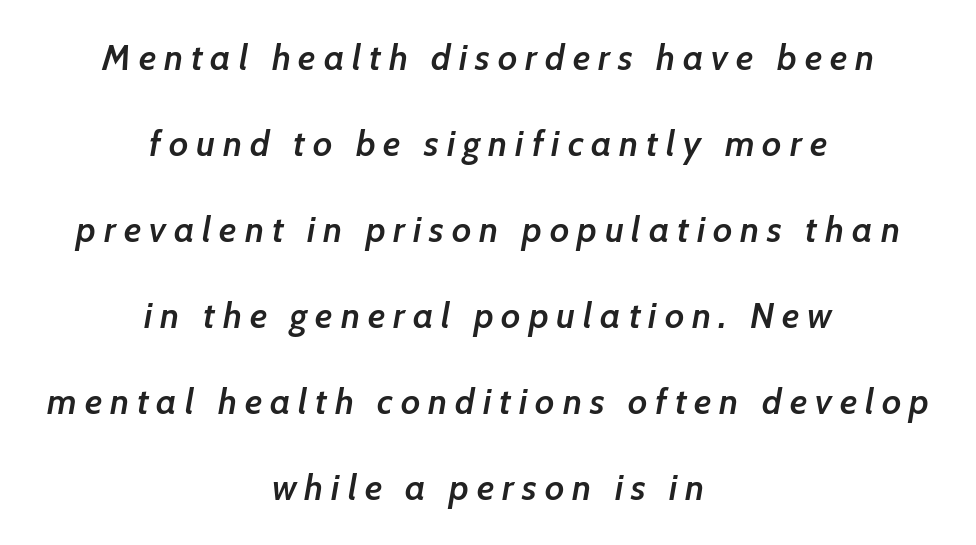
Q: Is the text bold? A: Semi-bold.
Q: Is the text italic (slanted)? A: Yes, it leans right by about 7 degrees.
Q: Is the text underlined? A: No.
Q: How is the paragraph aligned? A: Centered.
Q: Is the spacing between letters normal or unusually wide? A: Unusually wide.
Q: Is the spacing between lines tight, normal or loose? A: Loose.
Q: Width (condensed, normal, or wide)? A: Normal.
Q: Stroke contrast? A: Low.
Q: x-height? A: Medium.
Q: Monospaced? A: No.
